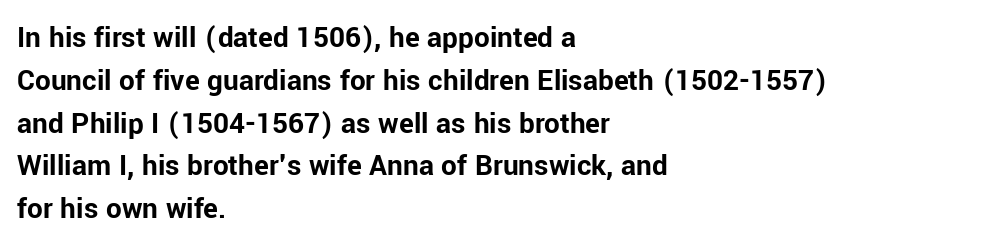
{"serif": "no", "italic": "no", "bold": "yes", "weight": "bold", "width": "normal", "stroke_contrast": "low", "x_height": "medium", "monospaced": "no", "underline": "no", "align": "left", "line_spacing": "normal", "line_spacing_ratio": 1.38, "letter_spacing": "normal", "letter_spacing_em": 0.0, "glyph_px": 31}
